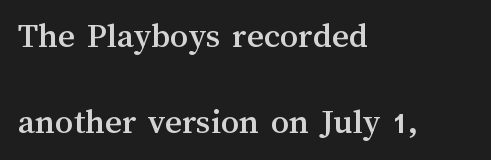
Q: Is the text italic (slanted)? A: No, it is upright.
Q: Is the text underlined? A: No.
Q: How is the paragraph aligned? A: Left-aligned.
Q: Is the spacing between letters normal or unusually wide? A: Normal.
Q: Is the spacing between lines tight, normal or loose? A: Loose.
Q: Width (condensed, normal, or wide)? A: Normal.
Q: Stroke contrast? A: Medium.
Q: x-height? A: Medium.
Q: Monospaced? A: No.
